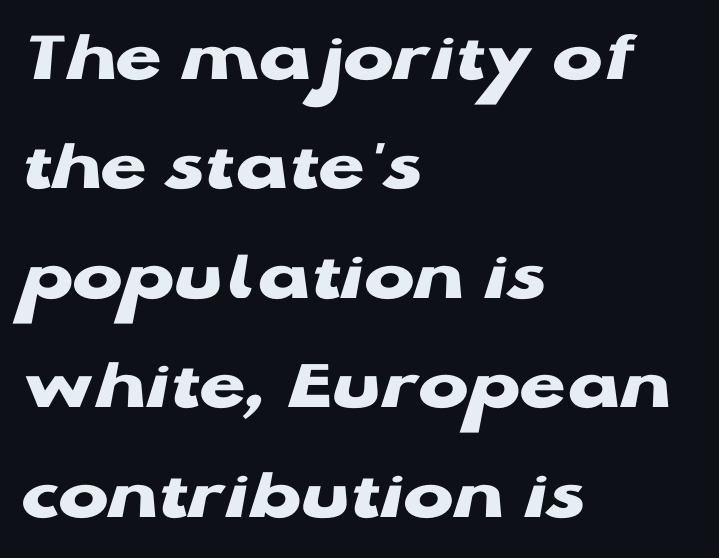
The image shows 75 px heavy, wide sans-serif type, upright; set left-aligned, normal line spacing (1.46x), normal letter spacing, not underlined; low stroke contrast and a medium x-height.
